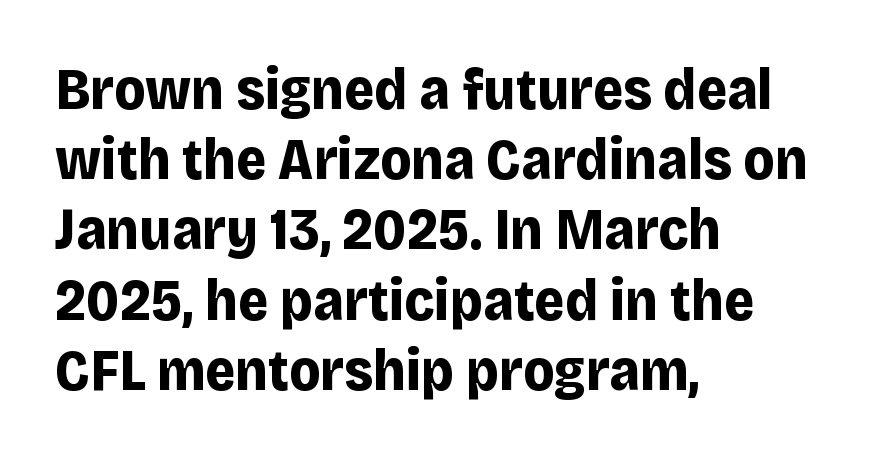
Q: Is the text bold? A: Yes.
Q: Is the text italic (slanted)? A: No, it is upright.
Q: Is the typeface a serif or a sans-serif typeface? A: Sans-serif.
Q: Is the text underlined? A: No.
Q: How is the paragraph aligned? A: Left-aligned.
Q: Is the spacing between letters normal or unusually wide? A: Normal.
Q: Width (condensed, normal, or wide)? A: Normal.
Q: Stroke contrast? A: Low.
Q: x-height? A: Large.
Q: Monospaced? A: No.
